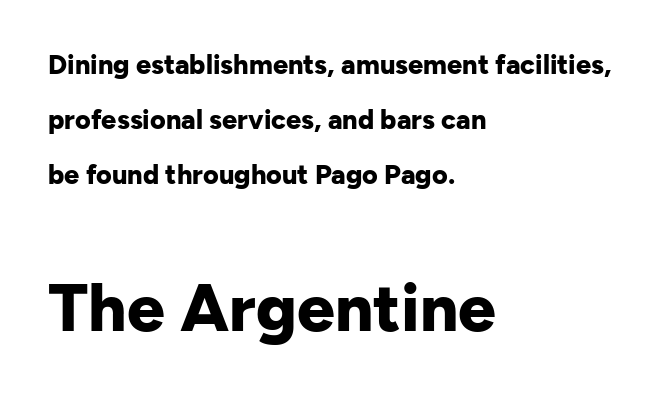
The image shows 67 px bold sans-serif type, upright; set left-aligned, loose line spacing (2.04x), normal letter spacing, not underlined; the second (bottom) block is 2.48x larger; low stroke contrast and a medium x-height.
